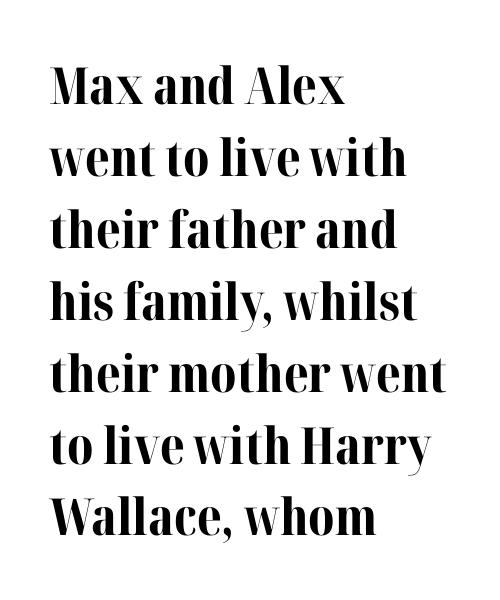
The image shows 51 px bold serif type, upright; set left-aligned, normal line spacing (1.41x), normal letter spacing, not underlined; medium stroke contrast and a medium x-height.
